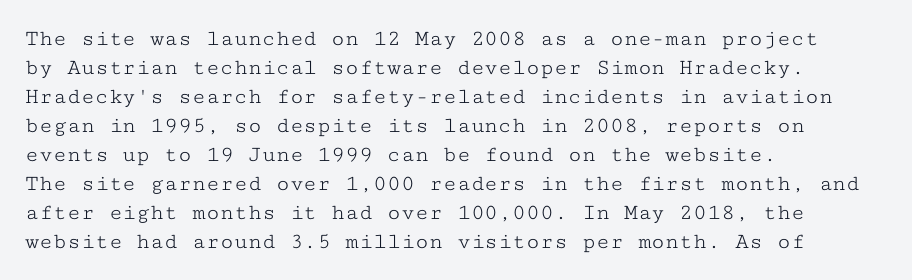
Q: Is the text bold? A: No.
Q: Is the text italic (slanted)? A: No, it is upright.
Q: Is the text underlined? A: No.
Q: How is the paragraph aligned? A: Left-aligned.
Q: Is the spacing between letters normal or unusually wide? A: Normal.
Q: Is the spacing between lines tight, normal or loose? A: Normal.
